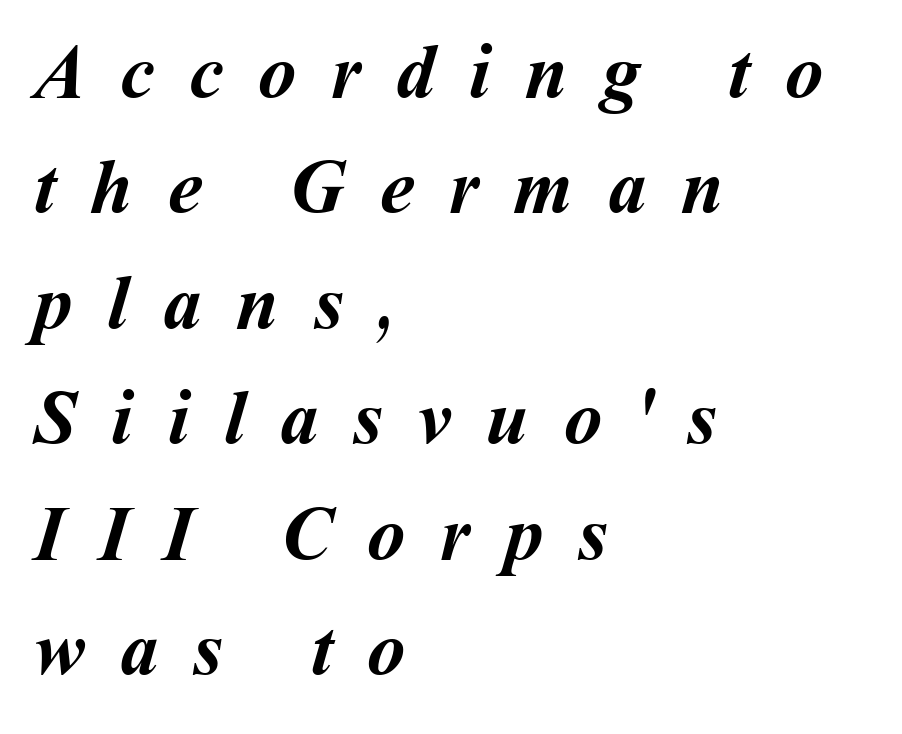
This sample uses expanded letter spacing, leaving extra air between glyphs. Is this a fixed-width face? No — the glyphs have proportional, varying widths. Horizontally, the lines are justified to the leading edge only. The line-height multiplier appears to be the usual default. This is heavy type, rendered in bold. Check under the words: just untouched page.
